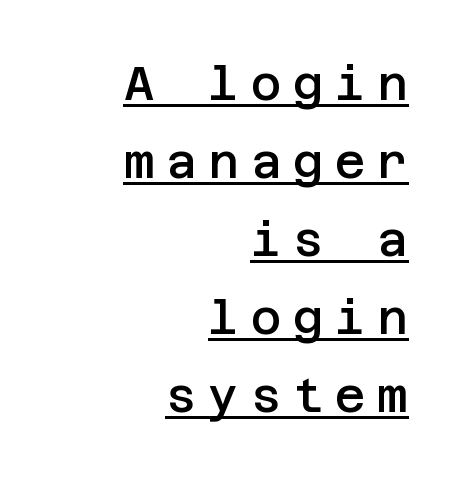
Q: Is the text bold? A: Semi-bold.
Q: Is the text italic (slanted)? A: No, it is upright.
Q: Is the typeface a serif or a sans-serif typeface? A: Sans-serif.
Q: Is the text underlined? A: Yes.
Q: How is the paragraph aligned? A: Right-aligned.
Q: Is the spacing between letters normal or unusually wide? A: Unusually wide.
Q: Is the spacing between lines tight, normal or loose? A: Normal.
Q: Width (condensed, normal, or wide)? A: Normal.
Q: Stroke contrast? A: Low.
Q: x-height? A: Large.
